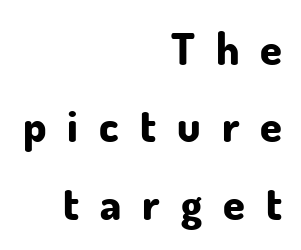
The image shows 44 px bold sans-serif type, upright; set right-aligned, line spacing 1.76x, unusually wide letter spacing (+0.48 em), not underlined; low stroke contrast and a small x-height.
